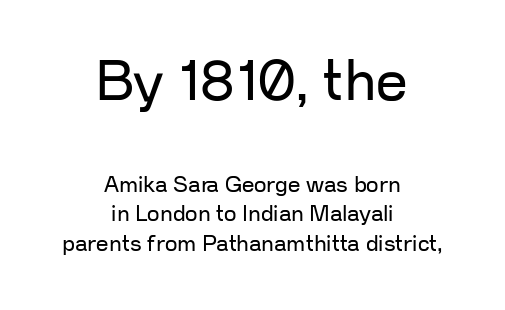
Q: Is the text bold? A: No.
Q: Is the text italic (slanted)? A: No, it is upright.
Q: Is the typeface a serif or a sans-serif typeface? A: Sans-serif.
Q: Is the text underlined? A: No.
Q: How is the paragraph aligned? A: Centered.
Q: Is the spacing between letters normal or unusually wide? A: Normal.
Q: Is the spacing between lines tight, normal or loose? A: Normal.
Q: Which block of text is set in a larger size, the first (top) or the second (bottom)? A: The first (top) one.
Q: Width (condensed, normal, or wide)? A: Normal.
Q: Stroke contrast? A: Low.
Q: x-height? A: Medium.
Q: Monospaced? A: No.
